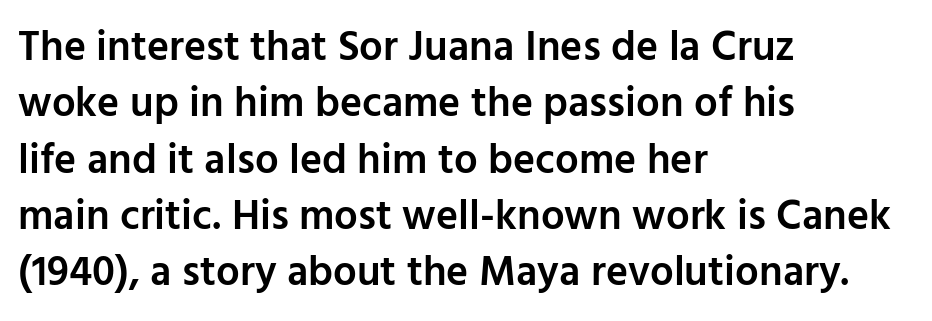
The image shows 42 px semibold sans-serif type, upright; set left-aligned, normal line spacing (1.34x), normal letter spacing, not underlined; low stroke contrast and a medium x-height.
